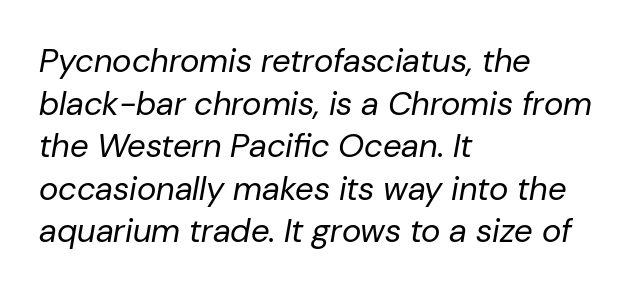
Q: Is the text bold? A: No.
Q: Is the text italic (slanted)? A: Yes, it leans right by about 10 degrees.
Q: Is the text underlined? A: No.
Q: How is the paragraph aligned? A: Left-aligned.
Q: Is the spacing between letters normal or unusually wide? A: Normal.
Q: Is the spacing between lines tight, normal or loose? A: Normal.
Q: Width (condensed, normal, or wide)? A: Normal.
Q: Stroke contrast? A: Low.
Q: x-height? A: Medium.
Q: Monospaced? A: No.
